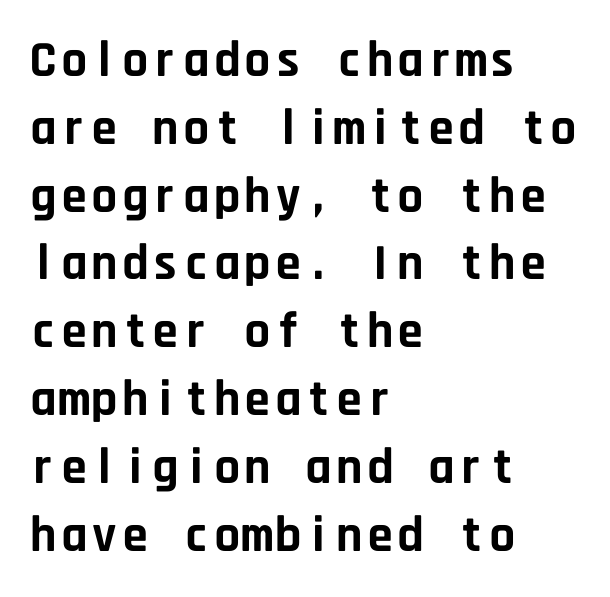
{"serif": "no", "italic": "no", "bold": "yes", "weight": "bold", "width": "normal", "stroke_contrast": "low", "x_height": "large", "monospaced": "yes", "underline": "no", "align": "left", "line_spacing": "normal", "line_spacing_ratio": 1.33, "letter_spacing": "normal", "letter_spacing_em": 0.0, "glyph_px": 51}
